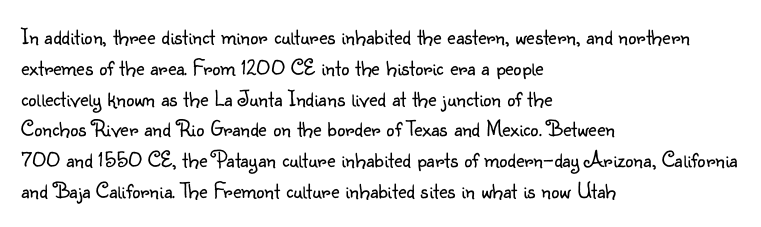
The image shows 23 px text type, upright; set left-aligned, normal line spacing (1.34x), normal letter spacing, not underlined.
